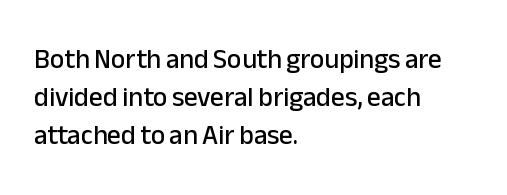
The ragged edge is on the right, which tells us the setting is flush left. Underline: absent. Does the leading feel generous? No, just average. The type is set solid horizontally, with unmodified tracking.
